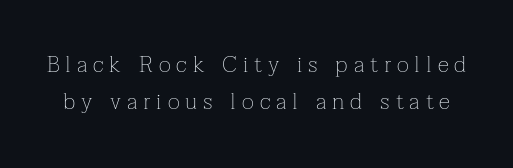
Clear beneath every line of the passage. The letters look calm and open, with moderate or lighter stems. Vertical strokes here are truly vertical. Compared with typical body copy, the letter spacing here is much looser. Compared with typical paragraphs, the rows here are spaced about the same.
